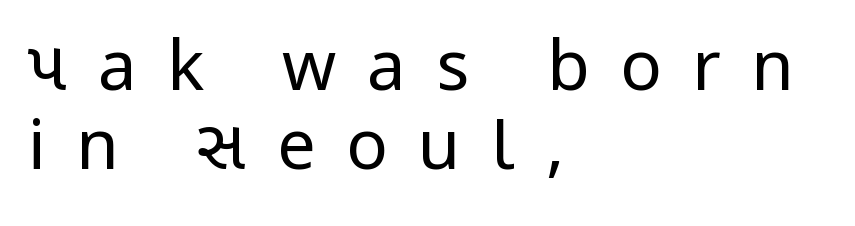
{"serif": "no", "italic": "no", "bold": "no", "weight": "regular", "width": "normal", "stroke_contrast": "low", "x_height": "medium", "monospaced": "no", "underline": "no", "align": "left", "line_spacing": "tight", "line_spacing_ratio": 1.14, "letter_spacing": "wide", "letter_spacing_em": 0.44, "glyph_px": 69}
